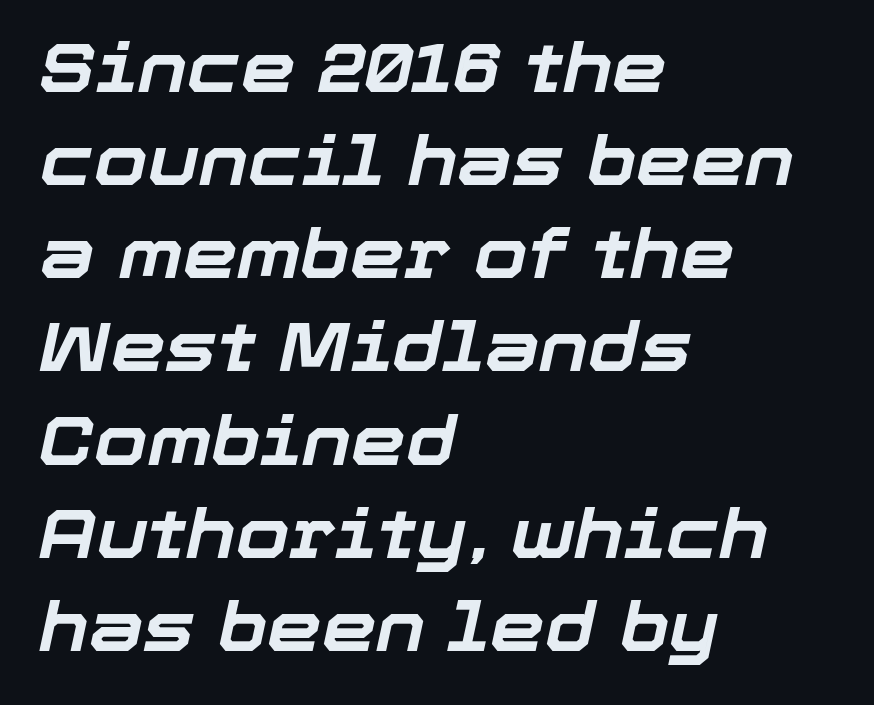
{"italic": "yes", "lean": "right", "slant_degrees": 12, "bold": "yes", "weight": "bold", "width": "normal", "stroke_contrast": "low", "x_height": "medium", "monospaced": "no", "underline": "no", "align": "left", "line_spacing": "normal", "line_spacing_ratio": 1.35, "letter_spacing": "normal", "letter_spacing_em": 0.0, "glyph_px": 69}
